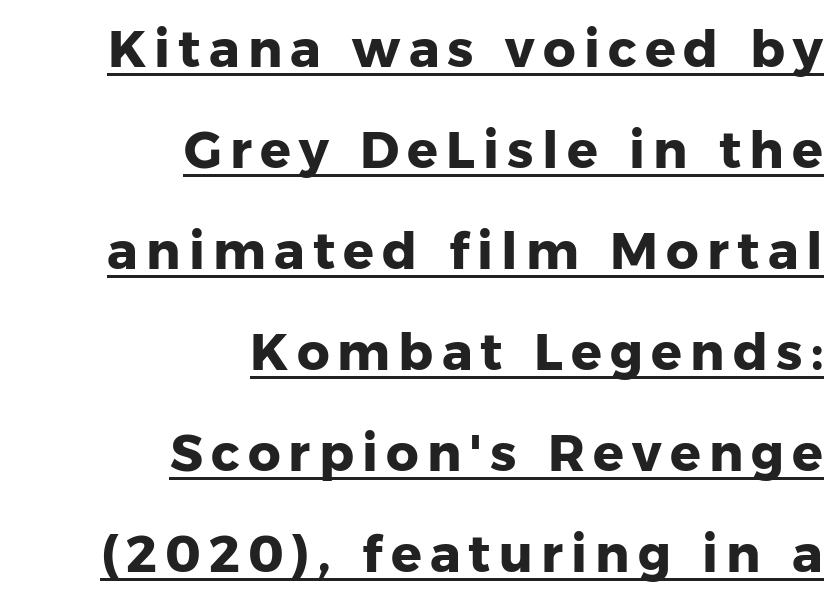
{"serif": "no", "italic": "no", "bold": "yes", "weight": "heavy", "width": "normal", "stroke_contrast": "low", "x_height": "medium", "monospaced": "no", "underline": "yes", "align": "right", "line_spacing": "loose", "line_spacing_ratio": 1.98, "glyph_px": 51}
